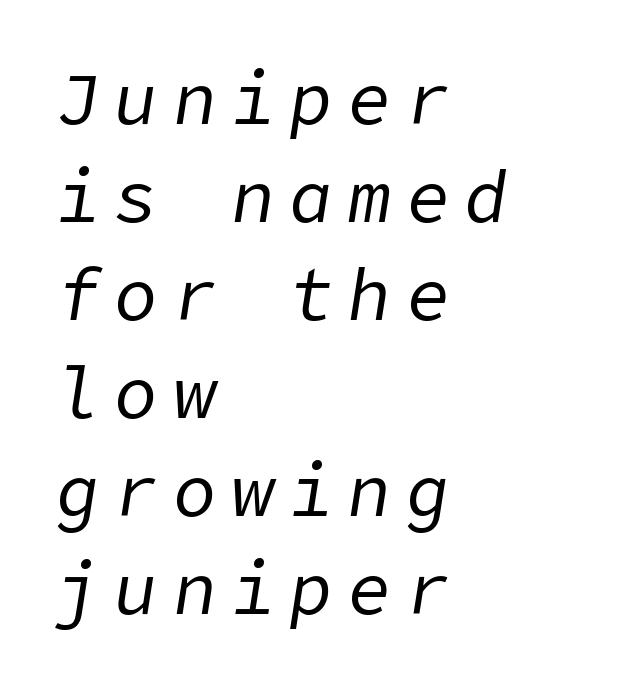
Leading matches the norm, producing a regular column. The type is letterspaced generously, with wide tracking. Typeset ragged right — the left edge is the straight one. Letters rest on an invisible, unmarked baseline. Notice how the stems are inclined rather than vertical — that's the hallmark of italics.
